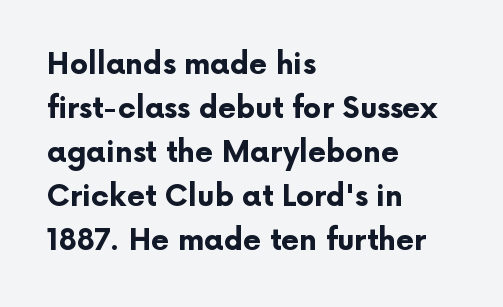
{"serif": "no", "italic": "no", "bold": "yes", "weight": "bold", "width": "normal", "stroke_contrast": "low", "x_height": "medium", "monospaced": "no", "underline": "no", "align": "left", "line_spacing": "normal", "line_spacing_ratio": 1.52, "letter_spacing": "normal", "letter_spacing_em": 0.0, "glyph_px": 29}
